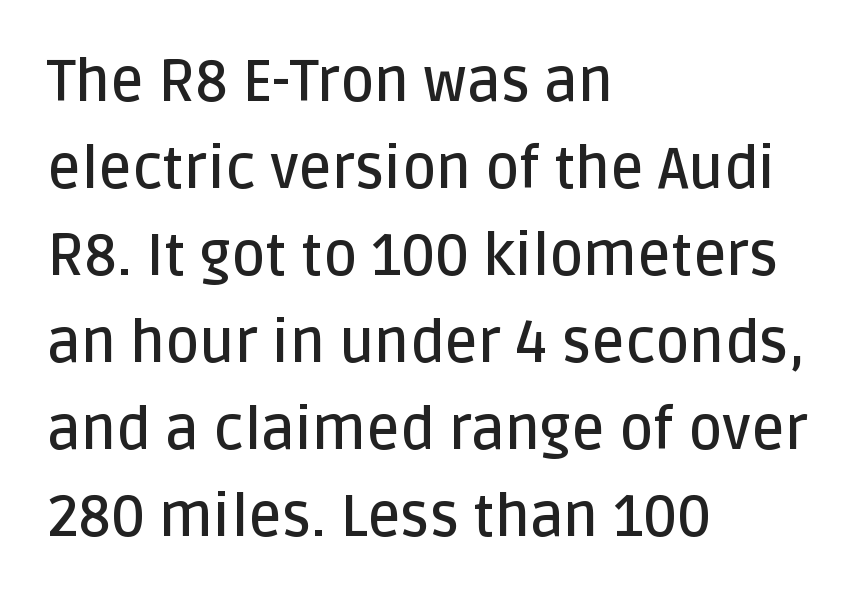
The image shows 58 px semibold sans-serif type, upright; set left-aligned, normal line spacing (1.5x), normal letter spacing, not underlined; low stroke contrast and a large x-height.
